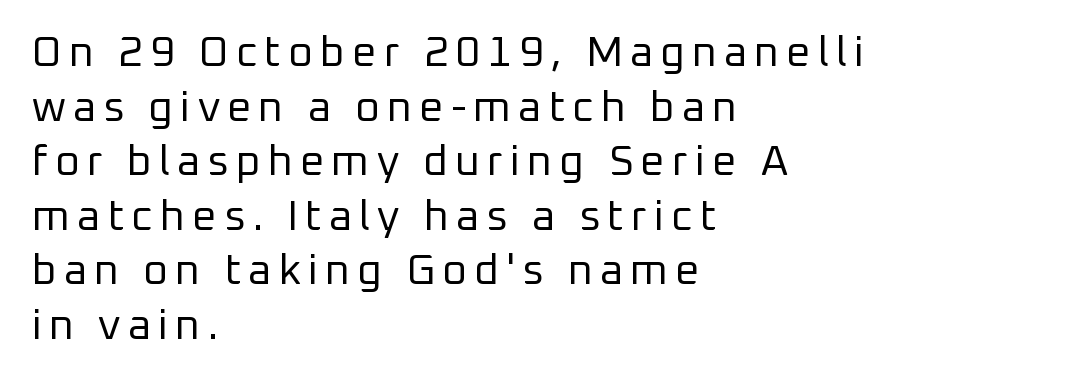
The image shows 43 px regular-weight sans-serif type, upright; set left-aligned, normal line spacing (1.27x), not underlined; low stroke contrast and a medium x-height.
